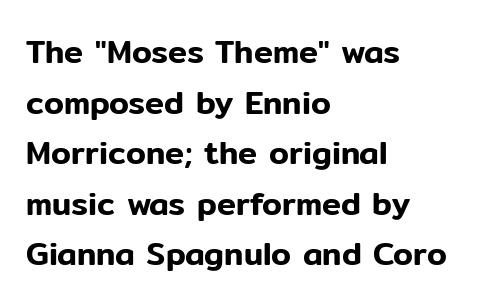
The image shows 32 px sans-serif type, upright; set left-aligned, normal line spacing (1.58x), normal letter spacing, not underlined; low stroke contrast and a medium x-height.
